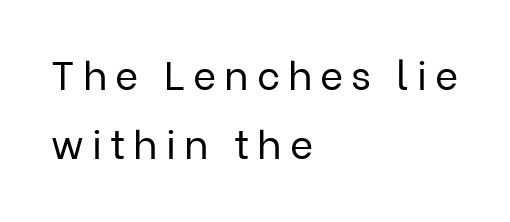
{"serif": "no", "italic": "no", "bold": "no", "weight": "regular", "width": "normal", "stroke_contrast": "low", "x_height": "medium", "monospaced": "no", "underline": "no", "align": "left", "line_spacing_ratio": 1.73, "letter_spacing": "wide", "letter_spacing_em": 0.2, "glyph_px": 40}
